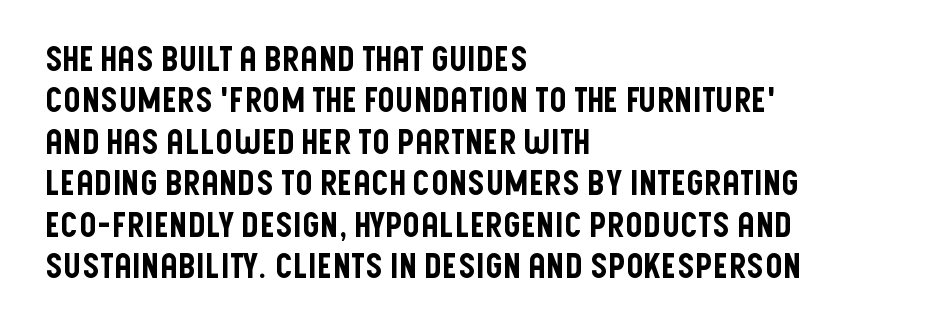
{"serif": "no", "italic": "no", "width": "condensed", "stroke_contrast": "low", "x_height": "large", "monospaced": "no", "underline": "no", "align": "left", "line_spacing_ratio": 1.22, "letter_spacing": "normal", "letter_spacing_em": 0.0, "glyph_px": 34}
